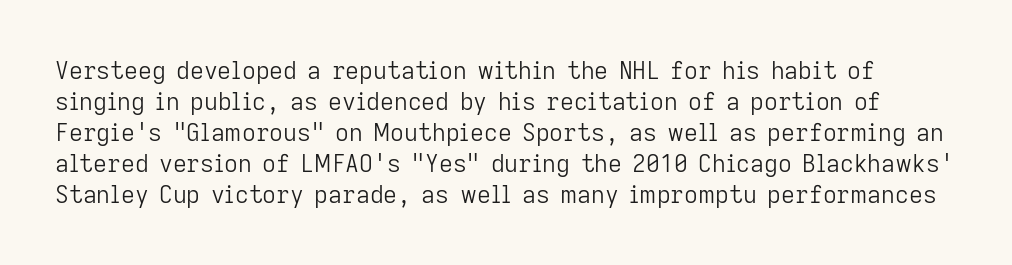
The image shows 24 px text type, upright; set normal line spacing (1.29x), normal letter spacing, not underlined.
